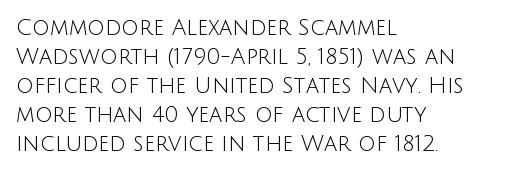
{"italic": "no", "bold": "no", "underline": "no", "align": "left", "line_spacing": "normal", "line_spacing_ratio": 1.32, "letter_spacing": "normal", "letter_spacing_em": 0.0, "glyph_px": 22}
